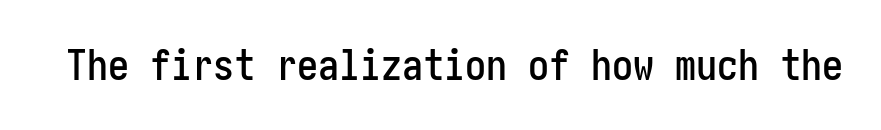
The image shows 42 px condensed sans-serif type, upright; set normal letter spacing, not underlined; low stroke contrast and a medium x-height.
